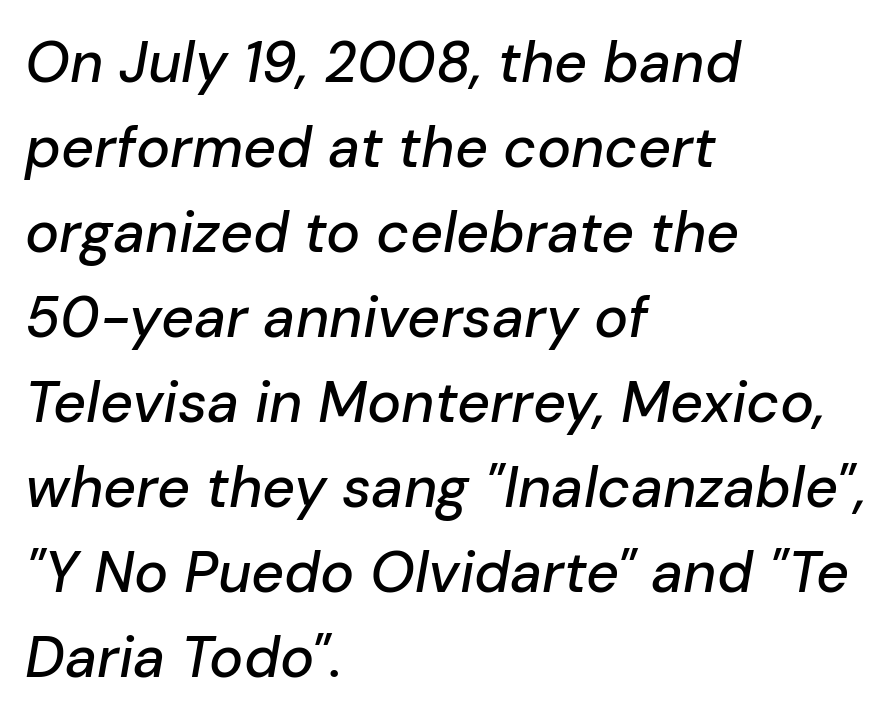
A clean baseline with only descenders dipping below it. Is there much room between lines? A standard amount, neither cramped nor airy. One-word summary of the alignment: left. Is the letter spacing exaggerated? No — it looks like the ordinary default. The passage shown leans; its letterforms are oblique. Proportional: the letters do not fall into vertical columns.
